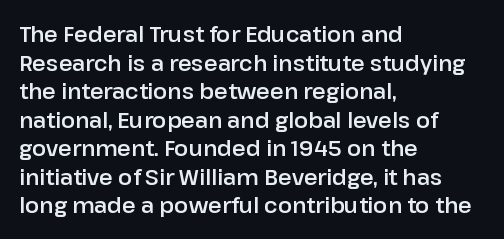
{"italic": "no", "underline": "no", "align": "left", "line_spacing": "normal", "line_spacing_ratio": 1.36, "letter_spacing": "normal", "letter_spacing_em": 0.0, "glyph_px": 21}
